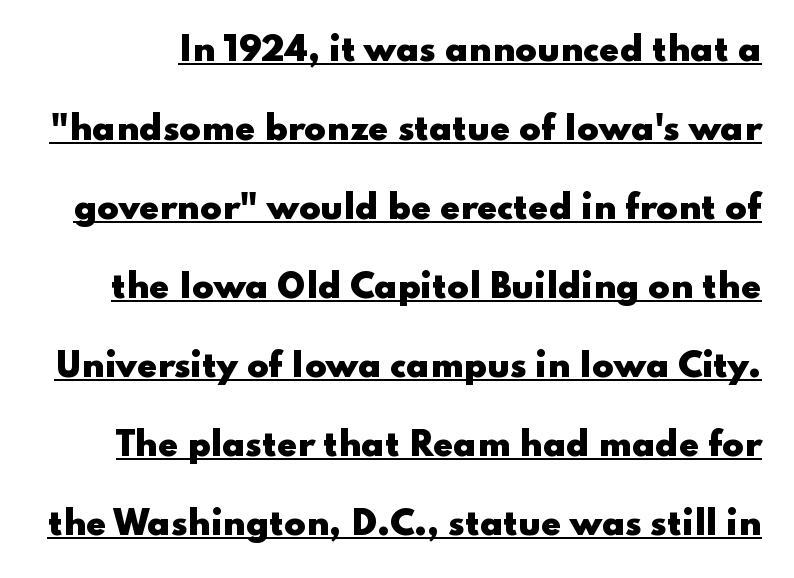
The face used here is a sans, in the tradition of grotesques and geometrics. This is heavy type, rendered in bold. The passage shown is underscored from start to finish. Note the varied advance widths — an 'i' is clearly narrower than an 'm'. Loosely led — the rows are spread out.
